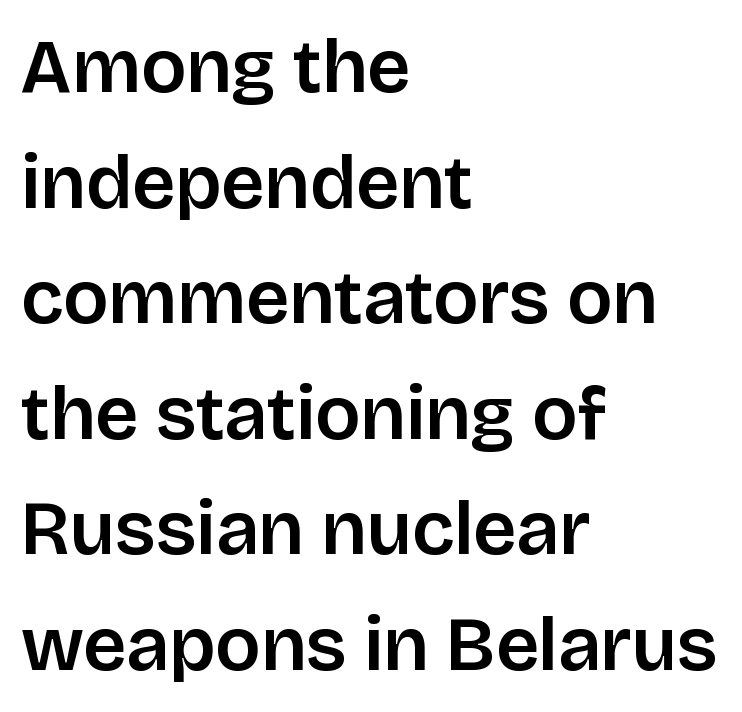
Q: Is the text italic (slanted)? A: No, it is upright.
Q: Is the typeface a serif or a sans-serif typeface? A: Sans-serif.
Q: Is the text underlined? A: No.
Q: How is the paragraph aligned? A: Left-aligned.
Q: Is the spacing between letters normal or unusually wide? A: Normal.
Q: Is the spacing between lines tight, normal or loose? A: Normal.
Q: Width (condensed, normal, or wide)? A: Normal.
Q: Stroke contrast? A: Low.
Q: x-height? A: Large.
Q: Monospaced? A: No.
